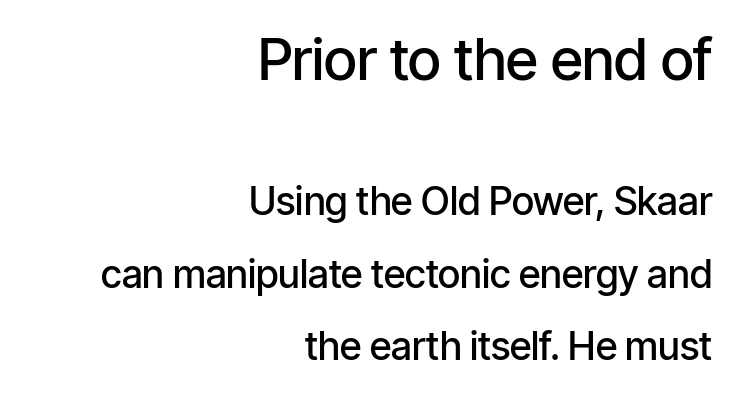
{"serif": "no", "italic": "no", "bold": "semi", "weight": "semibold", "width": "condensed", "stroke_contrast": "low", "x_height": "medium", "monospaced": "no", "underline": "no", "align": "right", "line_spacing_ratio": 1.86, "letter_spacing": "normal", "letter_spacing_em": 0.0, "larger_block": "first", "size_ratio": 1.49, "glyph_px": 58}
